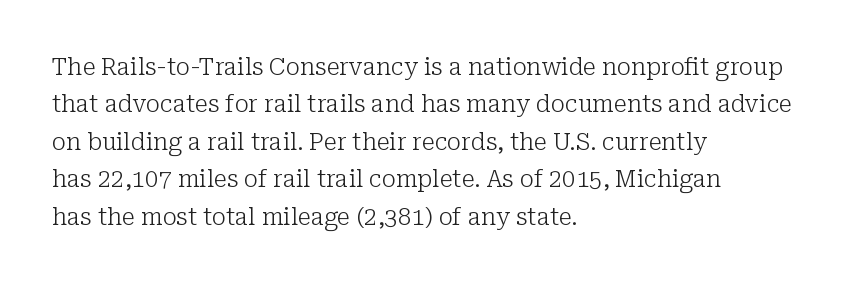
Evenly set lines give the paragraph a standard silhouette. Here the glyphs are tracked normally, forming tight word shapes. Rule under the text: the space is simply empty. Italic? Not at all — the glyphs are vertical. These glyphs show unthickened strokes, regular width or finer.
